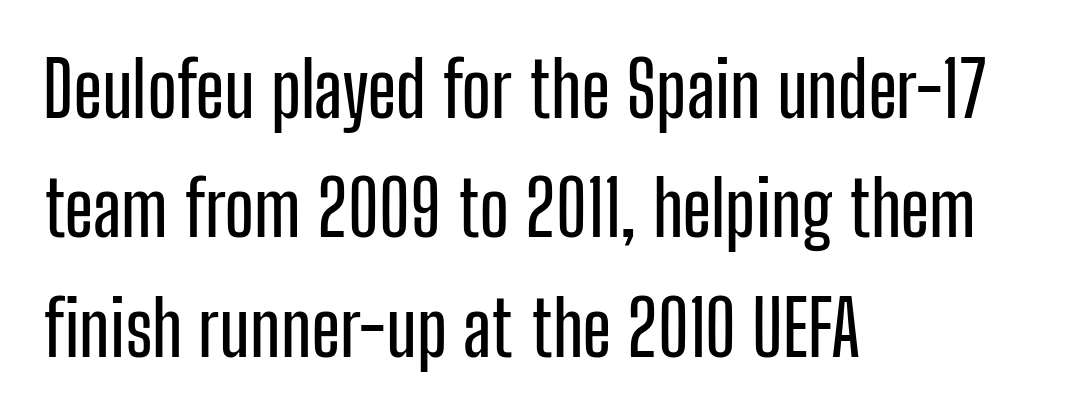
Caption: multi-line text, flush left, ragged right. Proportional: the letters do not fall into vertical columns. Upright lettering throughout. Nothing unusual about the tracking: characters are spaced as the font intends. You can tell from the bare stems that sans-serif type was used. The zone under the glyphs is completely vacant.
